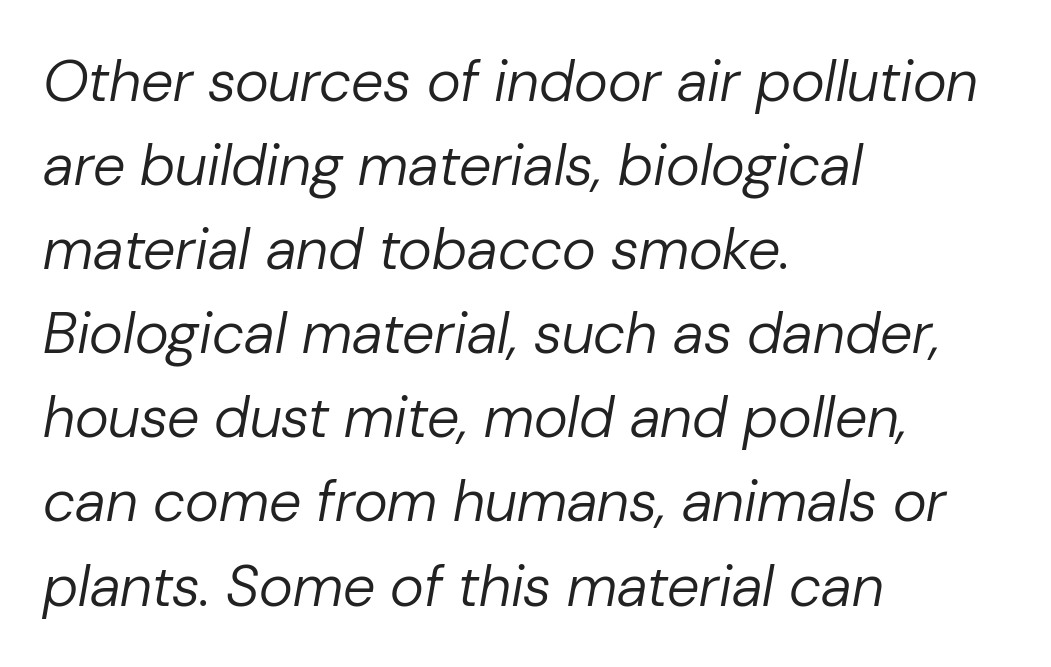
Spacing verdict: proportional, widths tailored to each character. Horizontally, the lines are justified to the leading edge only. The gap between lines stays unmarked. What's the leading like? Ordinary, nothing unusual. Each word holds together tightly as a unit, with standard inter-letter gaps.
